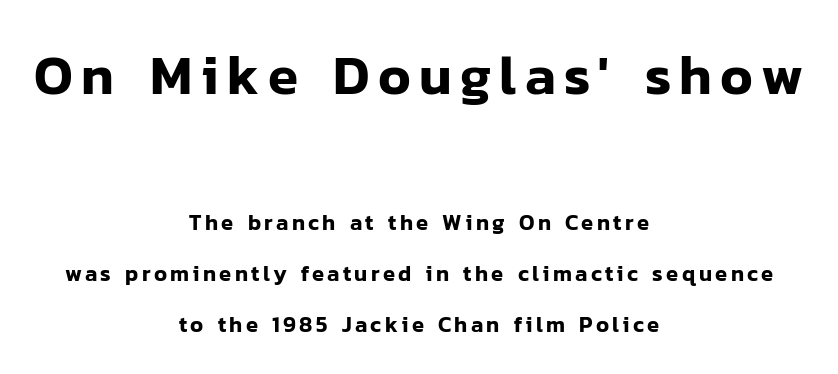
Q: Is the text italic (slanted)? A: No, it is upright.
Q: Is the typeface a serif or a sans-serif typeface? A: Sans-serif.
Q: Is the text underlined? A: No.
Q: How is the paragraph aligned? A: Centered.
Q: Is the spacing between lines tight, normal or loose? A: Loose.
Q: Which block of text is set in a larger size, the first (top) or the second (bottom)? A: The first (top) one.
Q: Width (condensed, normal, or wide)? A: Normal.
Q: Stroke contrast? A: Low.
Q: x-height? A: Medium.
Q: Monospaced? A: No.
